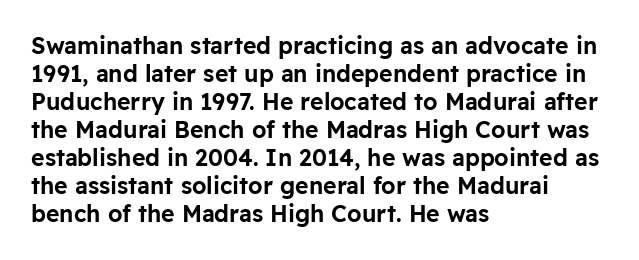
Q: Is the text italic (slanted)? A: No, it is upright.
Q: Is the text underlined? A: No.
Q: How is the paragraph aligned? A: Left-aligned.
Q: Is the spacing between letters normal or unusually wide? A: Normal.
